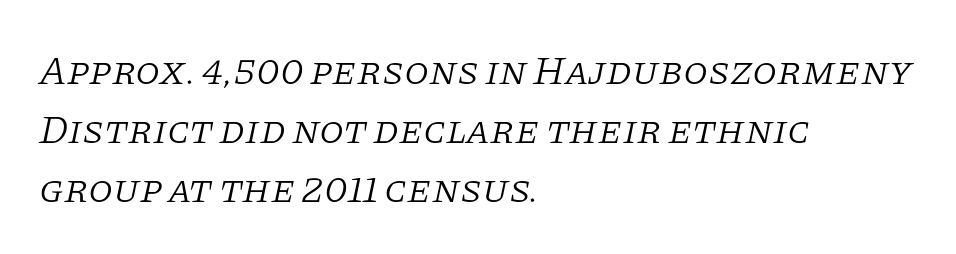
Would a proofreader flag this as italicized? Yes. The string is rendered with underlining switched off. The horizontal fit of the characters is conventional and even. Horizontal alignment here is leftward, the default for most running prose.
